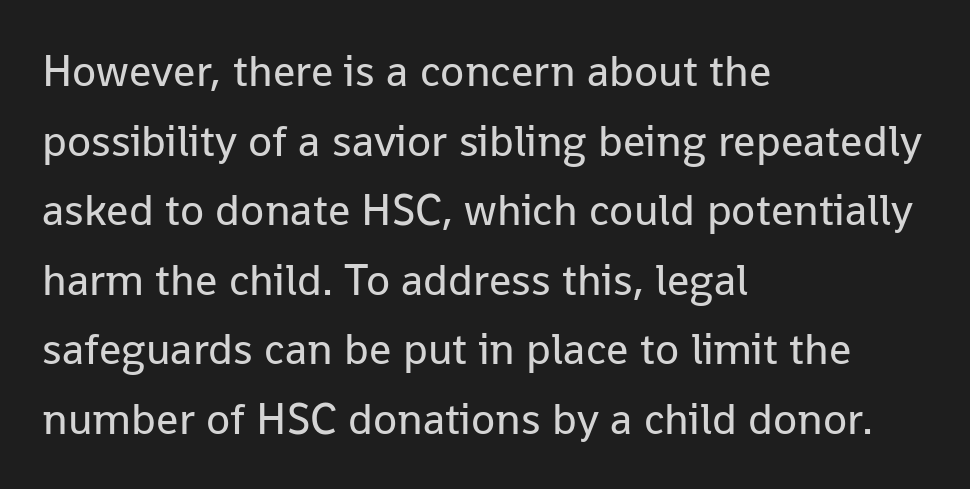
It's the straight-up-and-down kind of type. Examine the stroke ends and you'll find no serifs. Just letters on the line, the space beneath them empty. These lines keep a tight, regular rhythm from letter to letter.
